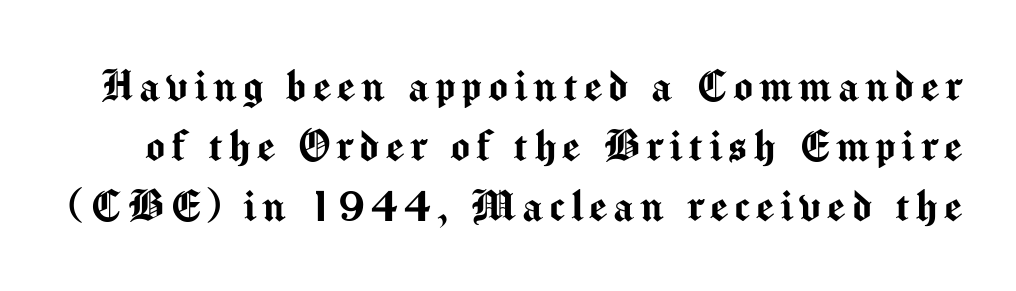
The typography opts for an upright posture over an oblique one. A typesetter would call this proportional, since set widths differ per character. A bare baseline throughout the passage. The letters carry no serifs — their stems end cleanly without finishing strokes.
